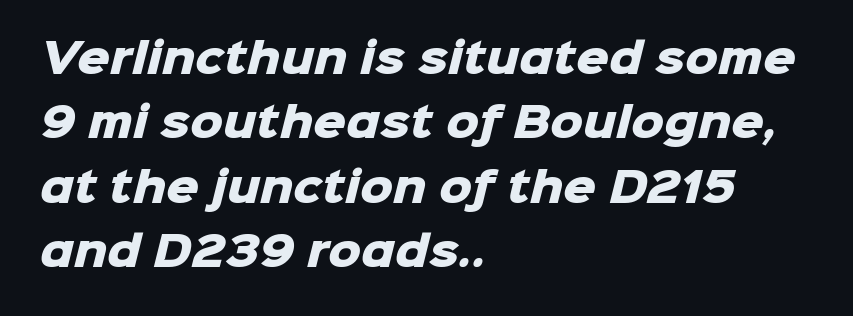
The image shows 41 px heavy sans-serif type; set left-aligned, normal line spacing (1.57x), normal letter spacing, not underlined; low stroke contrast and a medium x-height.
